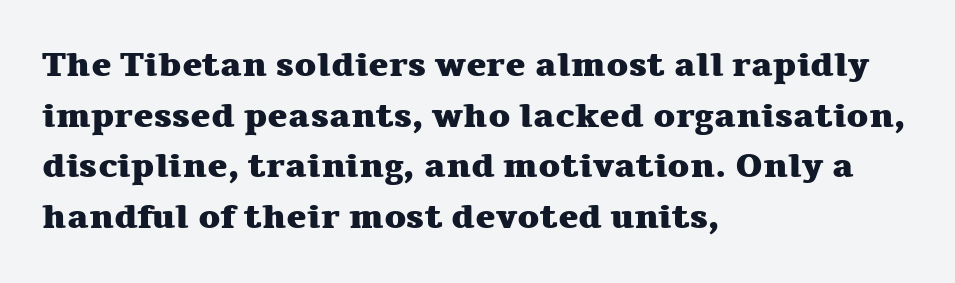
Q: Is the text bold? A: Yes.
Q: Is the text italic (slanted)? A: No, it is upright.
Q: Is the typeface a serif or a sans-serif typeface? A: Serif.
Q: Is the text underlined? A: No.
Q: How is the paragraph aligned? A: Left-aligned.
Q: Is the spacing between letters normal or unusually wide? A: Normal.
Q: Is the spacing between lines tight, normal or loose? A: Normal.
Q: Width (condensed, normal, or wide)? A: Wide.
Q: Stroke contrast? A: Medium.
Q: x-height? A: Medium.
Q: Monospaced? A: No.
